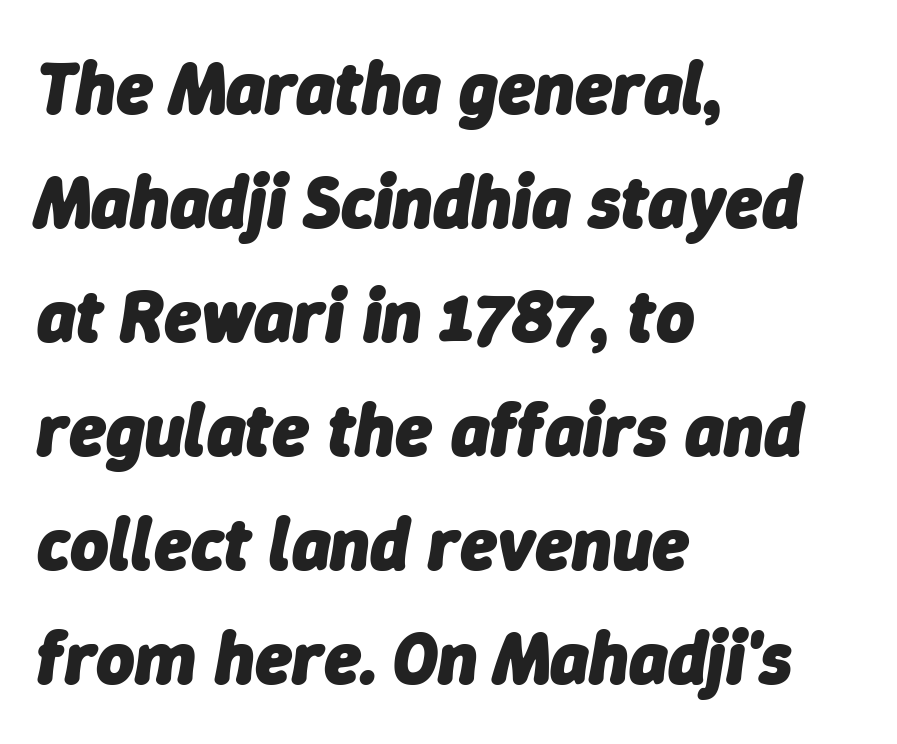
Q: Is the text bold? A: Yes.
Q: Is the text italic (slanted)? A: Yes, it leans right by about 9 degrees.
Q: Is the text underlined? A: No.
Q: How is the paragraph aligned? A: Left-aligned.
Q: Is the spacing between letters normal or unusually wide? A: Normal.
Q: Is the spacing between lines tight, normal or loose? A: Normal.
Q: Width (condensed, normal, or wide)? A: Normal.
Q: Stroke contrast? A: Low.
Q: x-height? A: Medium.
Q: Monospaced? A: No.
